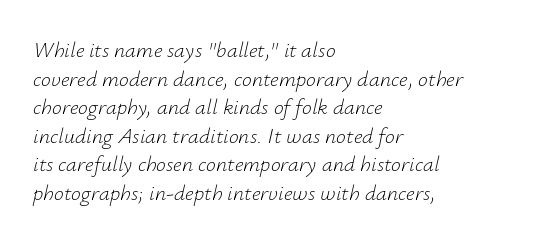
{"italic": "yes", "lean": "right", "slant_degrees": 12, "bold": "no", "underline": "no", "align": "left", "line_spacing": "normal", "line_spacing_ratio": 1.3, "letter_spacing": "normal", "letter_spacing_em": 0.0, "glyph_px": 22}
